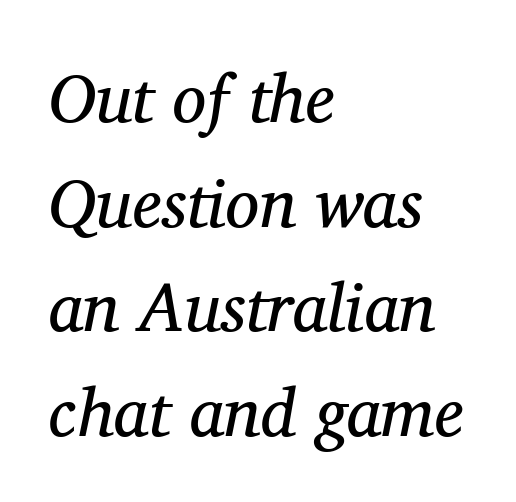
The image shows 68 px regular-weight serif type, italic (leaning right); set left-aligned, normal line spacing (1.54x), normal letter spacing, not underlined; medium stroke contrast and a medium x-height.
